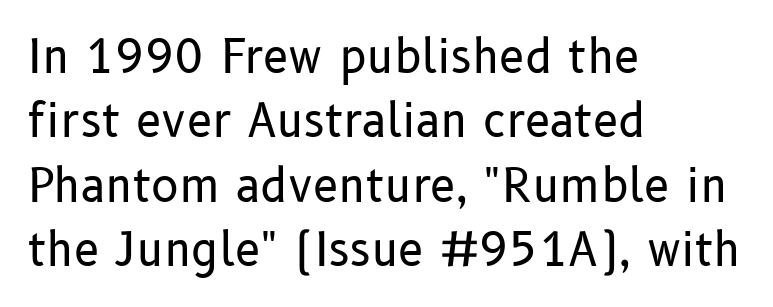
Notice how descenders clear the ascenders below comfortably — that's standard leading. Stem width sits at or under what a default text font uses. The strip under each line holds only bare page. Is the letter spacing exaggerated? No — it looks like the ordinary default.
